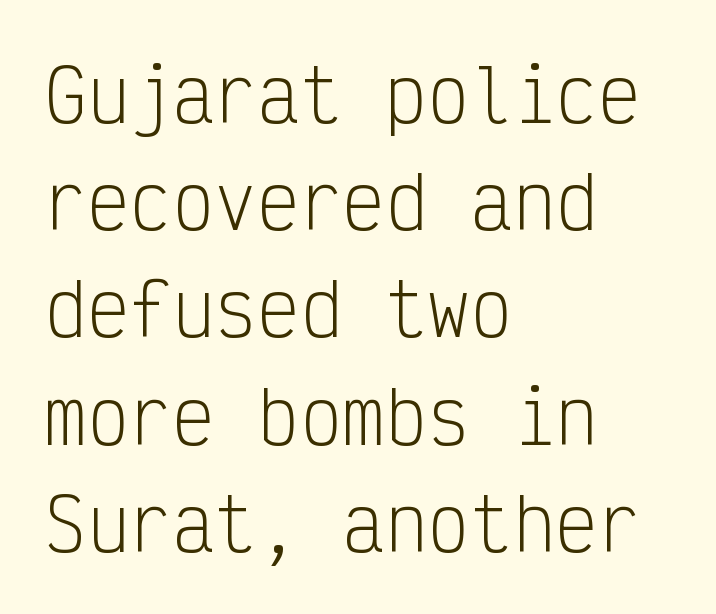
Q: Is the text bold? A: No.
Q: Is the text italic (slanted)? A: No, it is upright.
Q: Is the typeface a serif or a sans-serif typeface? A: Sans-serif.
Q: Is the text underlined? A: No.
Q: How is the paragraph aligned? A: Left-aligned.
Q: Is the spacing between letters normal or unusually wide? A: Normal.
Q: Is the spacing between lines tight, normal or loose? A: Normal.
Q: Width (condensed, normal, or wide)? A: Condensed.
Q: Stroke contrast? A: Low.
Q: x-height? A: Medium.
Q: Monospaced? A: Yes.
